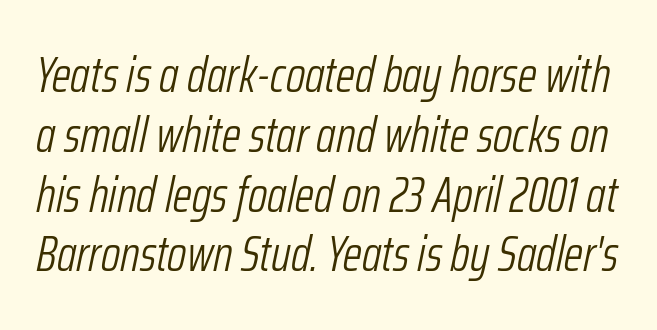
Q: Is the text bold? A: No.
Q: Is the text italic (slanted)? A: Yes, it leans right by about 12 degrees.
Q: Is the text underlined? A: No.
Q: Is the spacing between letters normal or unusually wide? A: Normal.
Q: Width (condensed, normal, or wide)? A: Condensed.
Q: Stroke contrast? A: Low.
Q: x-height? A: Medium.
Q: Monospaced? A: No.
